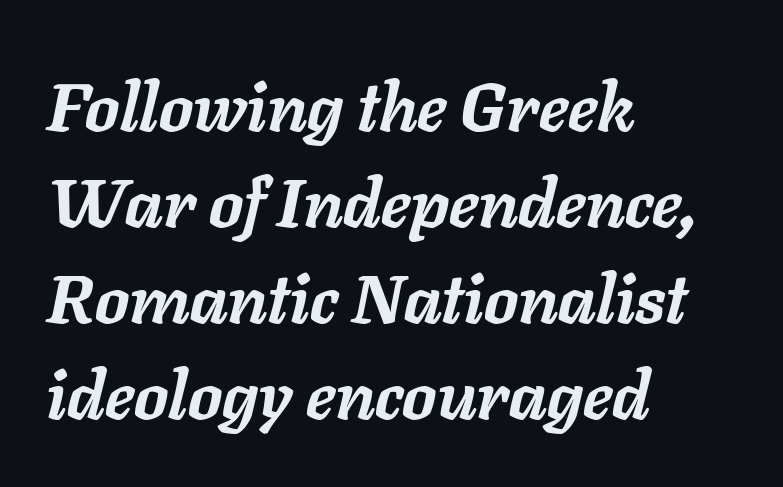
Q: Is the text bold? A: Yes.
Q: Is the text italic (slanted)? A: Yes, it leans right by about 11 degrees.
Q: Is the text underlined? A: No.
Q: How is the paragraph aligned? A: Left-aligned.
Q: Is the spacing between letters normal or unusually wide? A: Normal.
Q: Is the spacing between lines tight, normal or loose? A: Normal.
Q: Width (condensed, normal, or wide)? A: Normal.
Q: Stroke contrast? A: Low.
Q: x-height? A: Medium.
Q: Monospaced? A: No.
